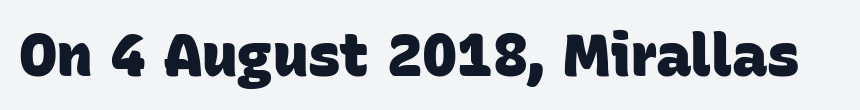
The type is set solid horizontally, with unmodified tracking. Type without underlining. You could not count columns in this text — the font is proportionally spaced. The rendering uses a bold face; every stroke is thick and dark.
